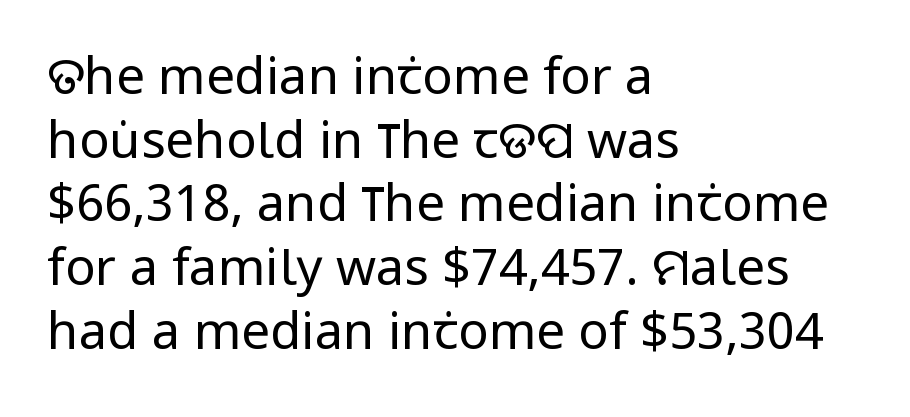
{"serif": "no", "italic": "no", "bold": "no", "weight": "regular", "width": "condensed", "stroke_contrast": "low", "x_height": "large", "monospaced": "no", "underline": "no", "align": "left", "line_spacing": "normal", "line_spacing_ratio": 1.25, "letter_spacing": "normal", "letter_spacing_em": 0.0, "glyph_px": 51}
